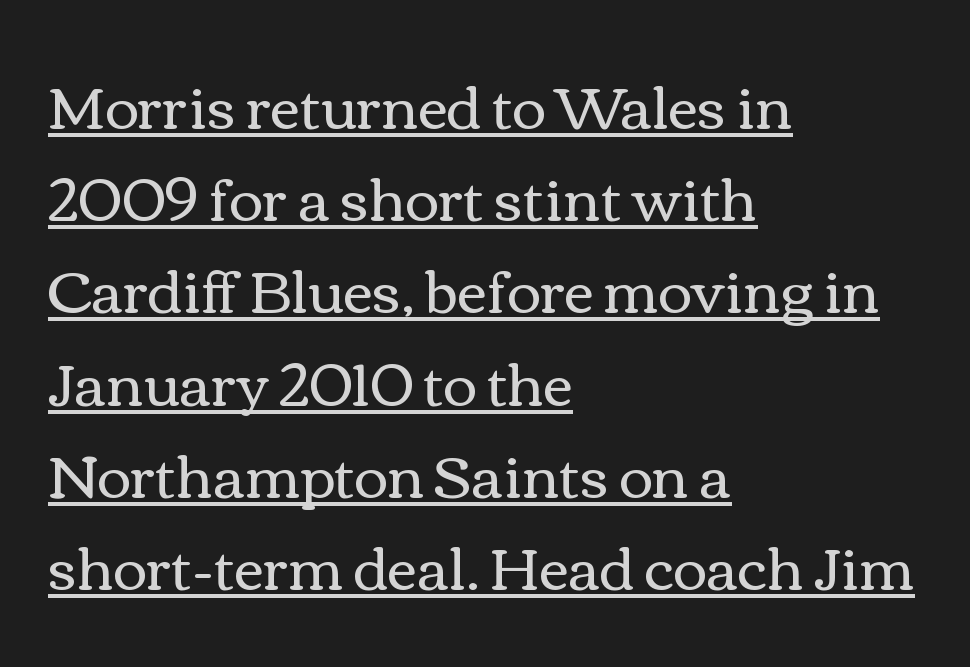
Q: Is the text bold? A: No.
Q: Is the text italic (slanted)? A: No, it is upright.
Q: Is the text underlined? A: Yes.
Q: How is the paragraph aligned? A: Left-aligned.
Q: Is the spacing between letters normal or unusually wide? A: Normal.
Q: Is the spacing between lines tight, normal or loose? A: Normal.
Q: Width (condensed, normal, or wide)? A: Wide.
Q: x-height? A: Medium.
Q: Monospaced? A: No.
